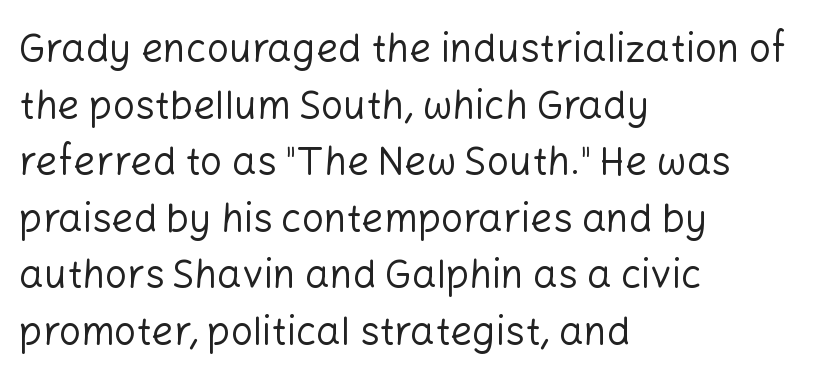
The image shows 39 px regular-weight sans-serif type, upright; set left-aligned, normal line spacing (1.45x), normal letter spacing, not underlined; low stroke contrast and a medium x-height.
